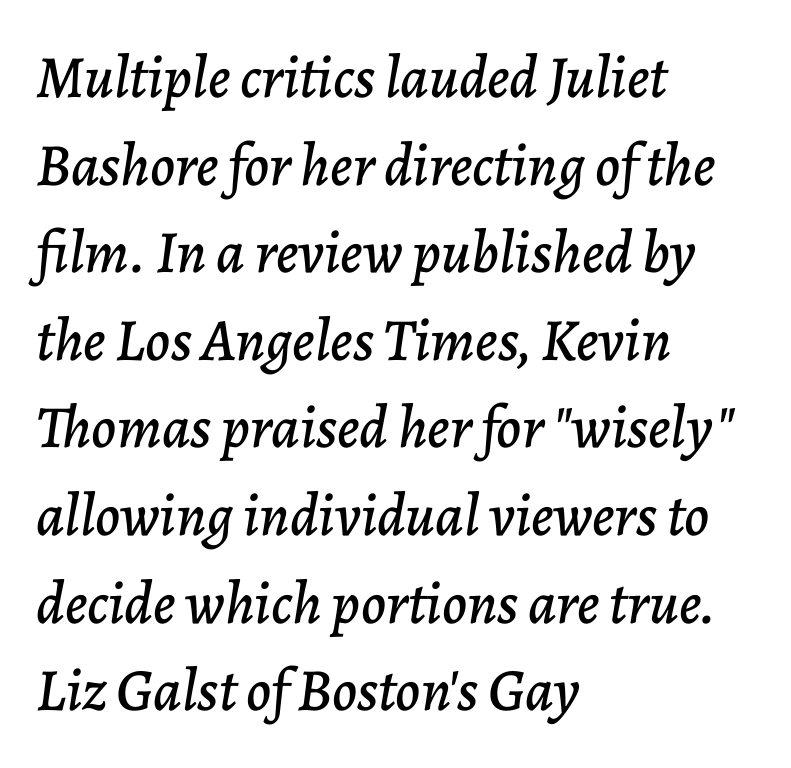
Check under the words: just untouched page. Here the designer chose a conventional face with non-uniform glyph widths. The designer left line spacing at the default. Look at the tracking — it's just the regular setting, nothing added. The setting favours the left margin, as ordinary paragraphs usually do.
